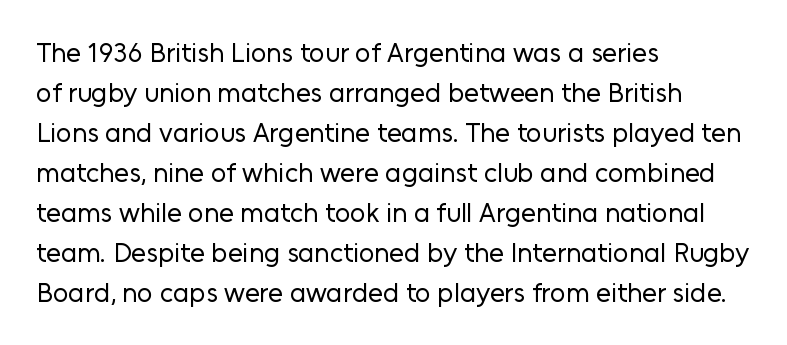
Italic: no, the glyphs are upright roman. Observe the ordinary spacing: letters are neighbours, not strangers. Line spacing here is normal. The zone under the glyphs is completely vacant. These lines stack with their left ends in a neat column.
